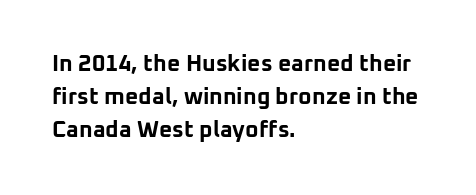
This sample keeps an unexceptional amount of space between lines. Strokes here are thick enough to call this a true bold. A student would call this left alignment; a typographer would say flush left, rag right. You can tell it's not italic because the verticals are truly vertical.
